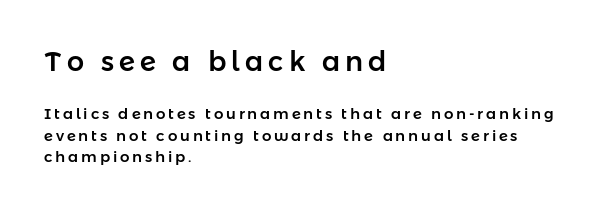
{"italic": "no", "underline": "no", "align": "left", "line_spacing": "normal", "line_spacing_ratio": 1.43, "larger_block": "first", "size_ratio": 1.8, "glyph_px": 27}
